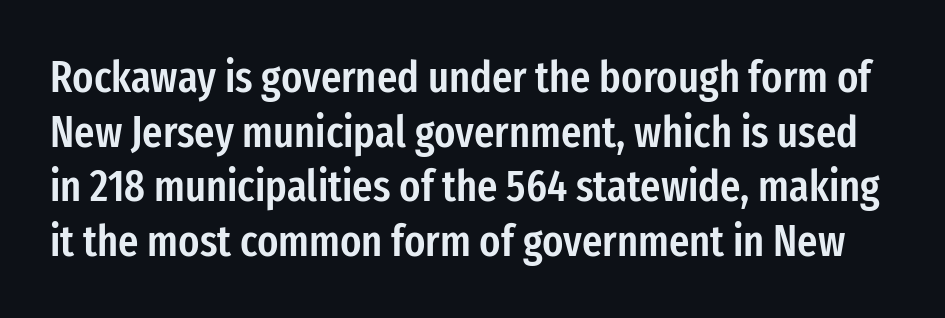
Q: Is the text bold? A: Semi-bold.
Q: Is the text italic (slanted)? A: No, it is upright.
Q: Is the typeface a serif or a sans-serif typeface? A: Sans-serif.
Q: Is the text underlined? A: No.
Q: Is the spacing between letters normal or unusually wide? A: Normal.
Q: Width (condensed, normal, or wide)? A: Condensed.
Q: Stroke contrast? A: Low.
Q: x-height? A: Medium.
Q: Monospaced? A: No.
